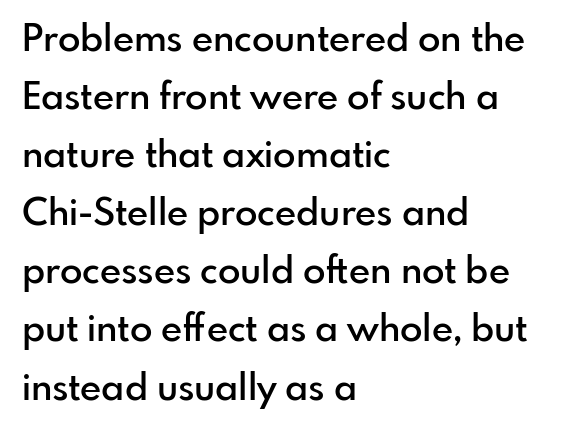
Q: Is the text bold? A: Semi-bold.
Q: Is the text italic (slanted)? A: No, it is upright.
Q: Is the typeface a serif or a sans-serif typeface? A: Sans-serif.
Q: Is the text underlined? A: No.
Q: How is the paragraph aligned? A: Left-aligned.
Q: Is the spacing between letters normal or unusually wide? A: Normal.
Q: Is the spacing between lines tight, normal or loose? A: Normal.
Q: Width (condensed, normal, or wide)? A: Normal.
Q: Stroke contrast? A: Low.
Q: x-height? A: Small.
Q: Monospaced? A: No.
